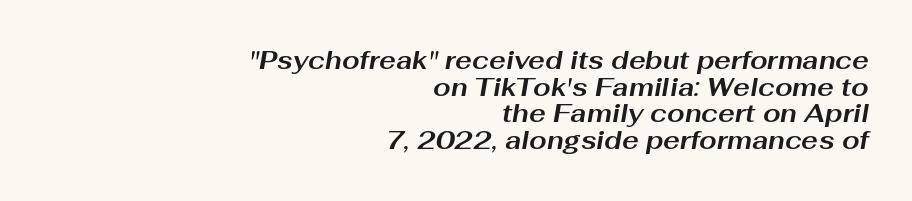
The image shows 25 px bold type, italic (leaning right); set right-aligned, tight line spacing (1.07x), normal letter spacing, not underlined.
